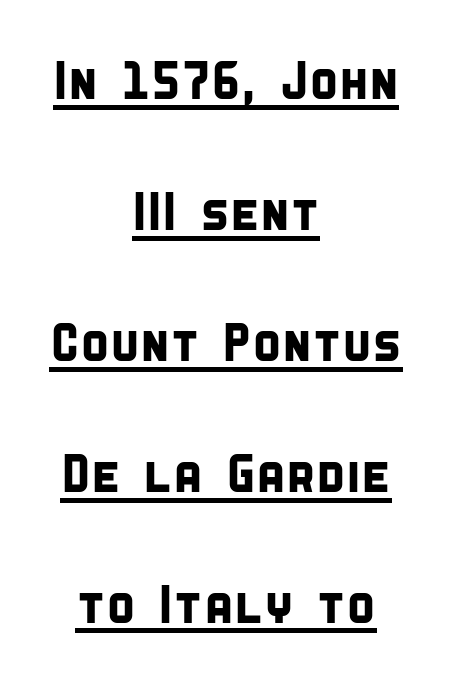
{"serif": "no", "width": "condensed", "stroke_contrast": "low", "x_height": "large", "monospaced": "no", "underline": "yes", "align": "center", "line_spacing": "loose", "line_spacing_ratio": 2.47, "letter_spacing": "normal", "letter_spacing_em": 0.0, "glyph_px": 53}
